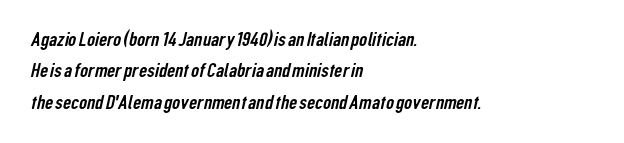
This sample keeps an unexceptional amount of space between lines. The type is set solid horizontally, with unmodified tracking. A clean baseline with only descenders dipping below it. All the whitespace from short lines collects on the right.
